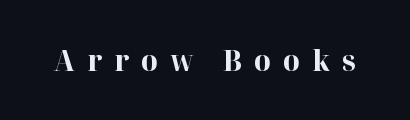
The image shows 29 px bold serif type, upright; set unusually wide letter spacing (+0.41 em), not underlined; high stroke contrast and a medium x-height.
